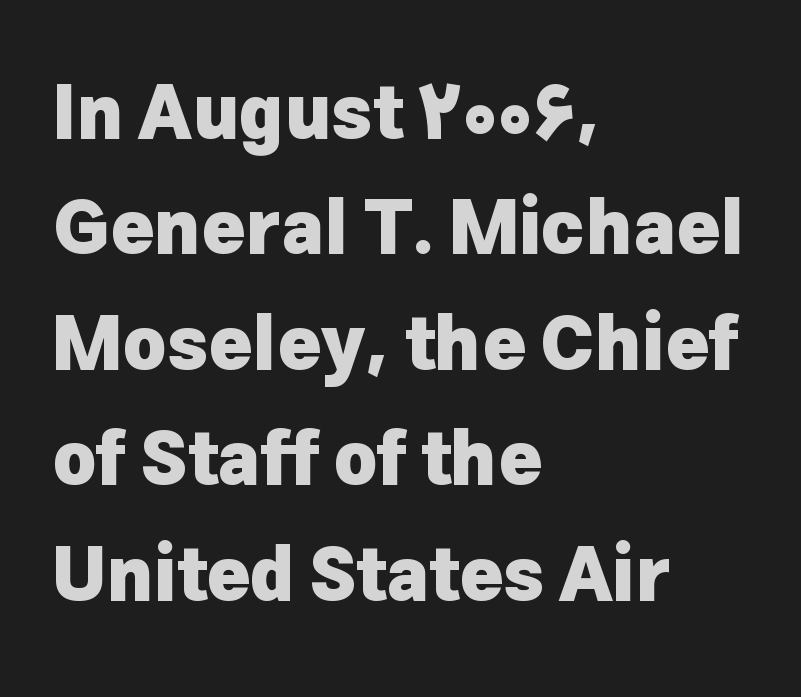
{"serif": "no", "italic": "no", "bold": "yes", "weight": "heavy", "width": "normal", "stroke_contrast": "low", "x_height": "medium", "monospaced": "no", "underline": "no", "align": "left", "line_spacing": "normal", "line_spacing_ratio": 1.56, "letter_spacing": "normal", "letter_spacing_em": 0.0, "glyph_px": 74}
